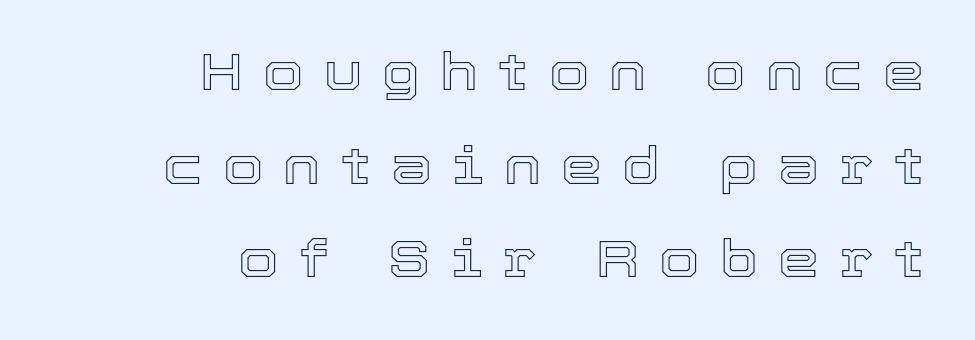
Q: Is the text italic (slanted)? A: No, it is upright.
Q: Is the text underlined? A: No.
Q: How is the paragraph aligned? A: Right-aligned.
Q: Is the spacing between letters normal or unusually wide? A: Unusually wide.
Q: Width (condensed, normal, or wide)? A: Normal.
Q: x-height? A: Medium.
Q: Monospaced? A: No.
